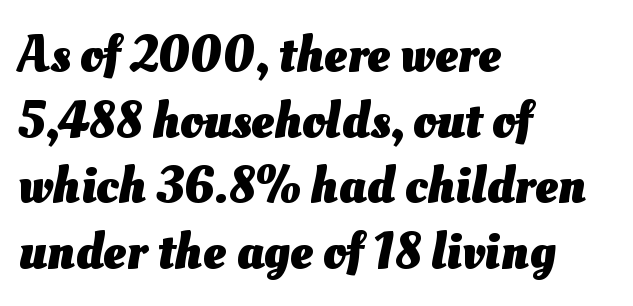
{"bold": "yes", "weight": "heavy", "width": "normal", "stroke_contrast": "medium", "x_height": "small", "monospaced": "no", "underline": "no", "align": "left", "line_spacing": "normal", "line_spacing_ratio": 1.26, "letter_spacing": "normal", "letter_spacing_em": 0.0, "glyph_px": 52}
